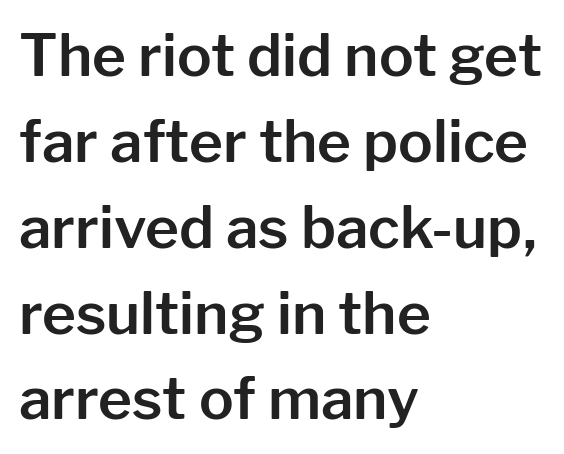
The image shows 58 px sans-serif type, upright; set left-aligned, normal line spacing (1.48x), normal letter spacing, not underlined; low stroke contrast and a medium x-height.
